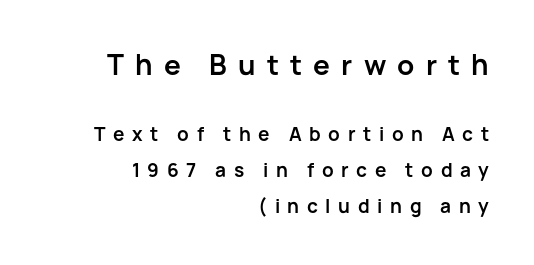
{"serif": "no", "italic": "no", "bold": "yes", "weight": "semibold", "width": "normal", "stroke_contrast": "low", "x_height": "medium", "monospaced": "no", "underline": "no", "align": "right", "line_spacing_ratio": 1.89, "letter_spacing": "wide", "letter_spacing_em": 0.4, "larger_block": "first", "size_ratio": 1.47, "glyph_px": 28}
